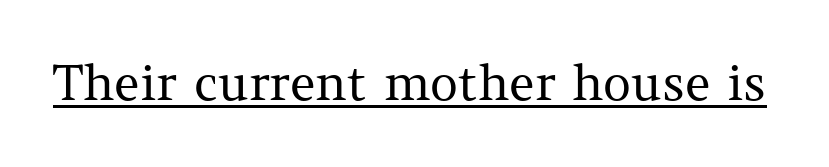
{"serif": "yes", "italic": "no", "bold": "no", "weight": "regular", "width": "normal", "stroke_contrast": "medium", "x_height": "medium", "monospaced": "no", "underline": "yes", "letter_spacing": "normal", "letter_spacing_em": 0.0, "glyph_px": 49}
